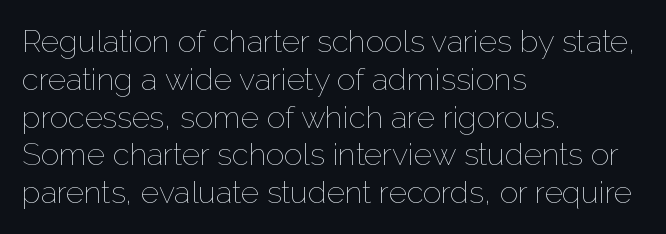
The image shows 31 px thin type, upright; set left-aligned, line spacing 1.22x, normal letter spacing, not underlined; low stroke contrast and a medium x-height.
